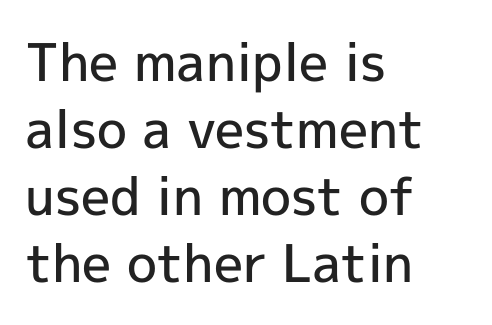
Q: Is the text bold? A: Semi-bold.
Q: Is the text italic (slanted)? A: No, it is upright.
Q: Is the typeface a serif or a sans-serif typeface? A: Sans-serif.
Q: Is the text underlined? A: No.
Q: How is the paragraph aligned? A: Left-aligned.
Q: Is the spacing between letters normal or unusually wide? A: Normal.
Q: Is the spacing between lines tight, normal or loose? A: Normal.
Q: Width (condensed, normal, or wide)? A: Normal.
Q: x-height? A: Medium.
Q: Monospaced? A: No.
